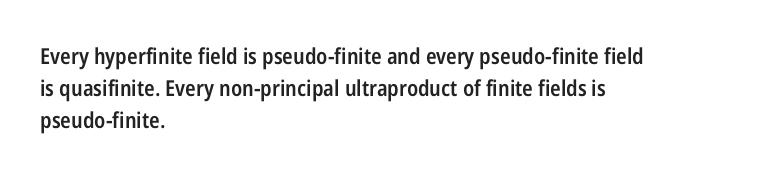
Q: Is the text bold? A: Semi-bold.
Q: Is the text italic (slanted)? A: No, it is upright.
Q: Is the text underlined? A: No.
Q: How is the paragraph aligned? A: Left-aligned.
Q: Is the spacing between letters normal or unusually wide? A: Normal.
Q: Is the spacing between lines tight, normal or loose? A: Normal.
